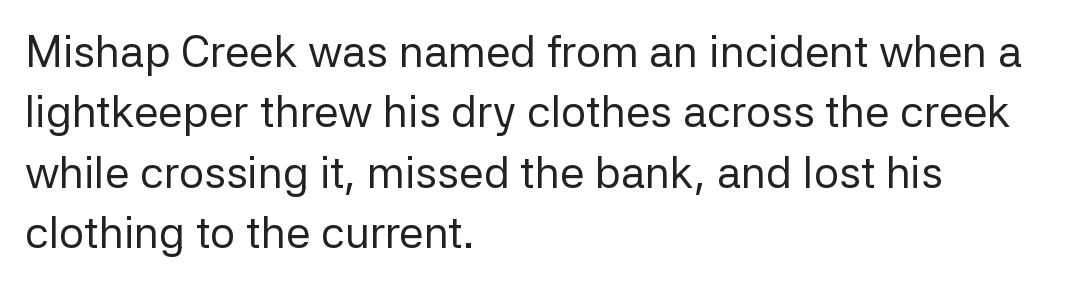
The foot of each line stays bare and open. Stem width sits at or under what a default text font uses. How would I describe the line gaps? Plain and ordinary. This sample uses a sans-serif face.
